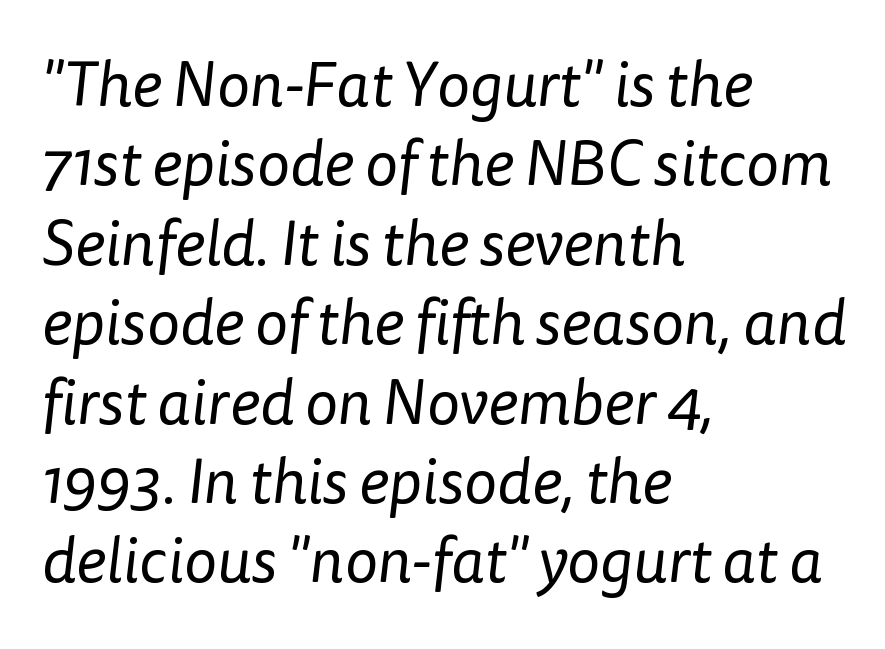
Glance below the letters and you will spot only blank space. Nothing unusual about the tracking: characters are spaced as the font intends. The face used here is proportionally spaced, like ordinary book or web type. Where is the straight margin? On the left.
